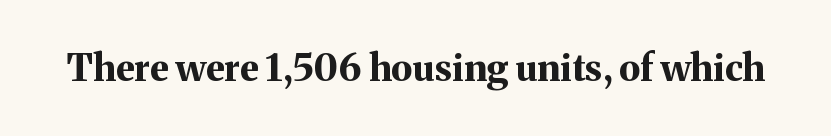
{"serif": "yes", "italic": "no", "bold": "yes", "weight": "bold", "width": "normal", "stroke_contrast": "medium", "x_height": "medium", "monospaced": "no", "underline": "no", "letter_spacing": "normal", "letter_spacing_em": 0.0, "glyph_px": 37}
